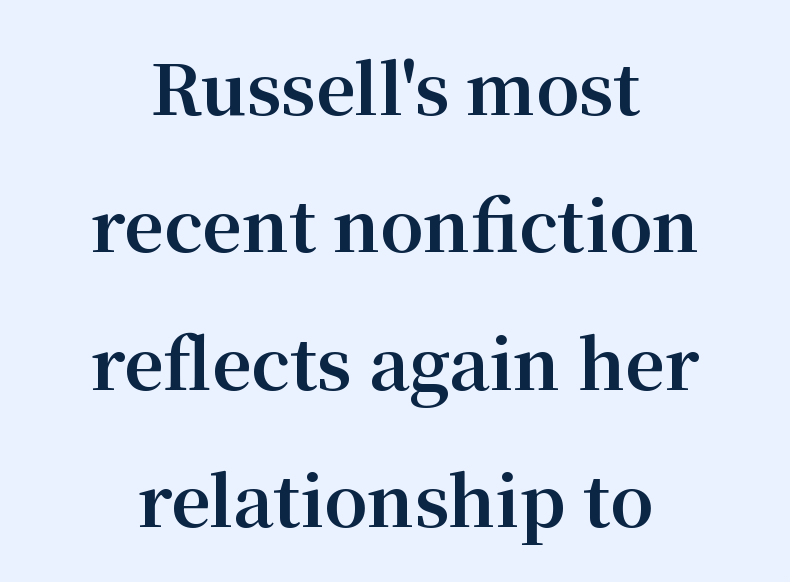
Q: Is the text bold? A: Yes.
Q: Is the text italic (slanted)? A: No, it is upright.
Q: Is the typeface a serif or a sans-serif typeface? A: Serif.
Q: Is the text underlined? A: No.
Q: How is the paragraph aligned? A: Centered.
Q: Is the spacing between letters normal or unusually wide? A: Normal.
Q: Is the spacing between lines tight, normal or loose? A: Loose.
Q: Width (condensed, normal, or wide)? A: Normal.
Q: Stroke contrast? A: Medium.
Q: x-height? A: Medium.
Q: Monospaced? A: No.
